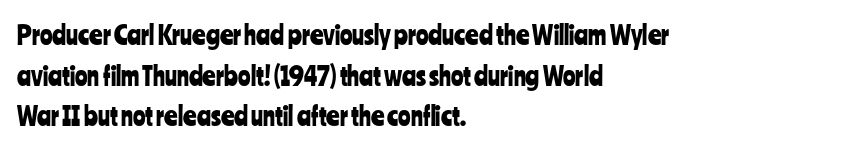
This rendering features lettering with no underline. How are the letters spaced? Ordinarily, with no added tracking. The setting favours the left margin, as ordinary paragraphs usually do. Does the lettering tilt? It doesn't — this is upright. Summary of vertical rhythm: regular, with standard interline spacing.
